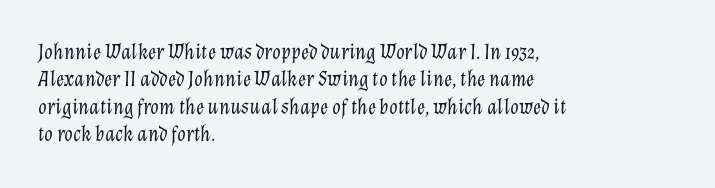
{"italic": "yes", "lean": "right", "slant_degrees": 12, "bold": "no", "underline": "no", "align": "left", "line_spacing": "normal", "line_spacing_ratio": 1.25, "letter_spacing": "normal", "letter_spacing_em": 0.0, "glyph_px": 22}
